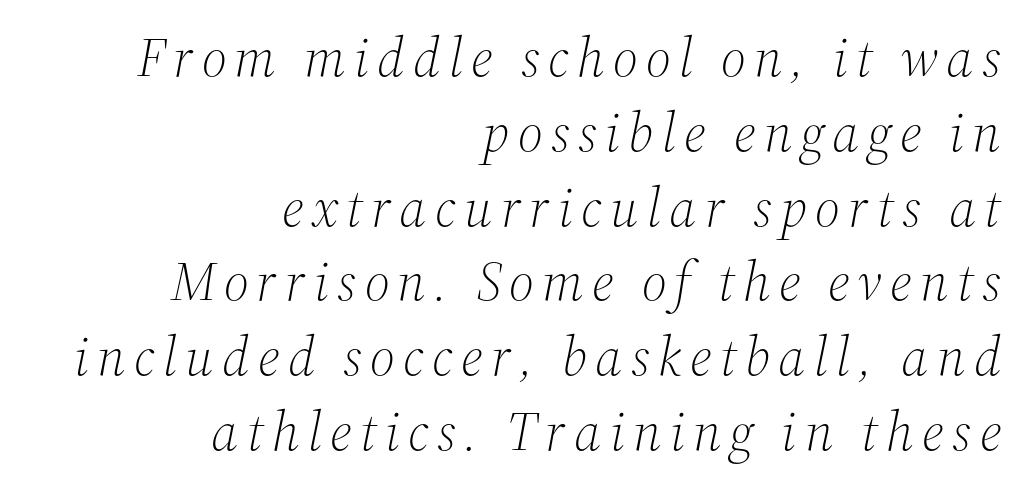
The image shows 55 px light serif type, italic (leaning right); set right-aligned, normal line spacing (1.36x), not underlined; medium stroke contrast and a medium x-height.
